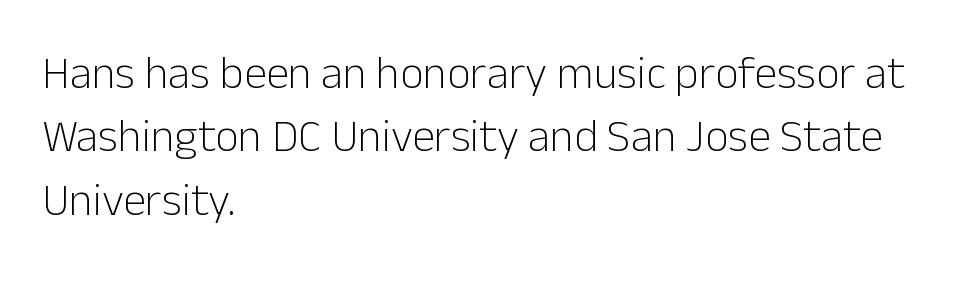
{"serif": "no", "italic": "no", "bold": "no", "weight": "light", "width": "normal", "stroke_contrast": "low", "x_height": "medium", "monospaced": "no", "underline": "no", "align": "left", "line_spacing": "normal", "line_spacing_ratio": 1.38, "letter_spacing": "normal", "letter_spacing_em": 0.0, "glyph_px": 46}
